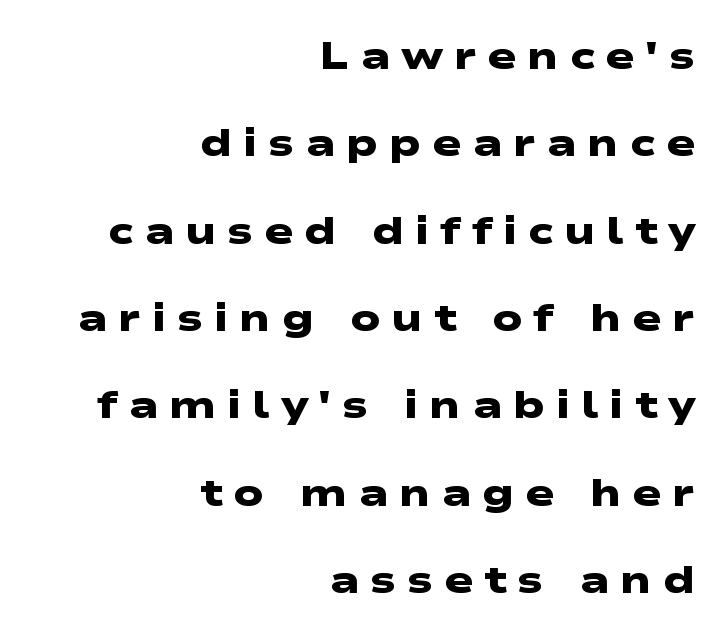
{"serif": "no", "bold": "yes", "weight": "heavy", "width": "wide", "stroke_contrast": "low", "x_height": "medium", "monospaced": "no", "underline": "no", "align": "right", "line_spacing": "loose", "line_spacing_ratio": 2.24, "letter_spacing": "wide", "letter_spacing_em": 0.27, "glyph_px": 39}
